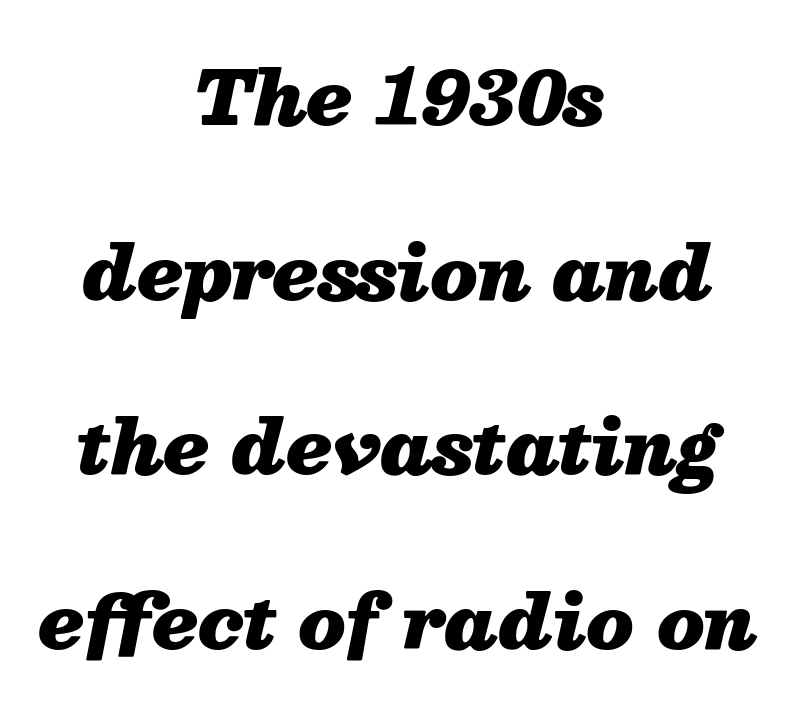
{"italic": "yes", "lean": "right", "slant_degrees": 13, "bold": "yes", "weight": "heavy", "width": "normal", "stroke_contrast": "medium", "x_height": "medium", "monospaced": "no", "underline": "no", "align": "center", "line_spacing": "loose", "line_spacing_ratio": 2.36, "letter_spacing": "normal", "letter_spacing_em": 0.0, "glyph_px": 74}
